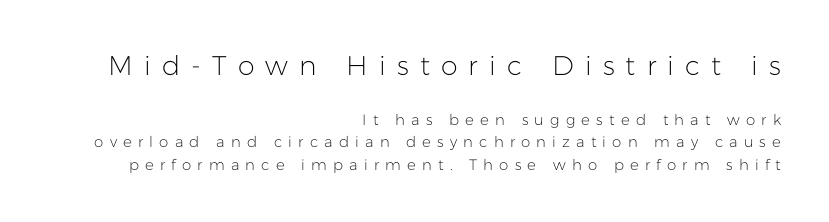
The image shows 27 px text type, upright; set right-aligned, normal line spacing (1.49x), unusually wide letter spacing (+0.41 em), not underlined; the first (top) block is 1.8x larger.
